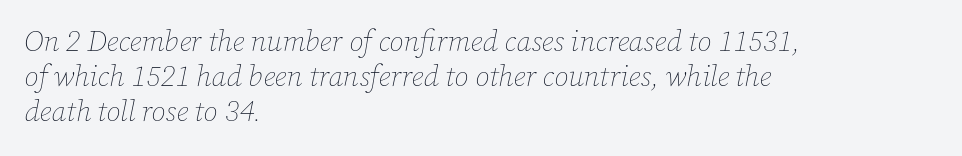
The image shows 29 px thin type, italic (leaning right); set left-aligned, line spacing 1.21x, normal letter spacing, not underlined; low stroke contrast and a medium x-height.
